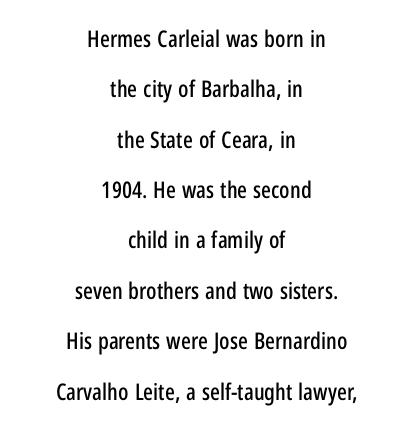
Q: Is the text italic (slanted)? A: No, it is upright.
Q: Is the text underlined? A: No.
Q: How is the paragraph aligned? A: Centered.
Q: Is the spacing between letters normal or unusually wide? A: Normal.
Q: Is the spacing between lines tight, normal or loose? A: Loose.
